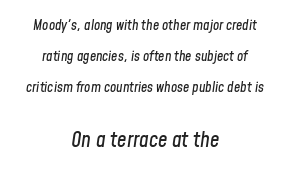
The image shows 21 px text type, italic (leaning right); set centered, loose line spacing (2.22x), normal letter spacing, not underlined; the second (bottom) block is 1.5x larger.
